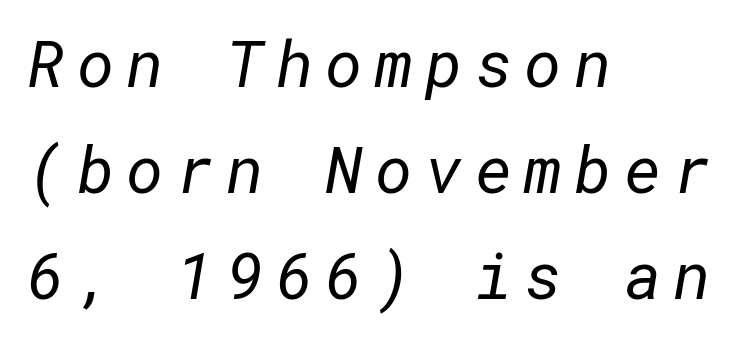
The image shows 64 px regular-weight sans-serif type; set left-aligned, normal line spacing (1.66x), not underlined; low stroke contrast and a medium x-height.
